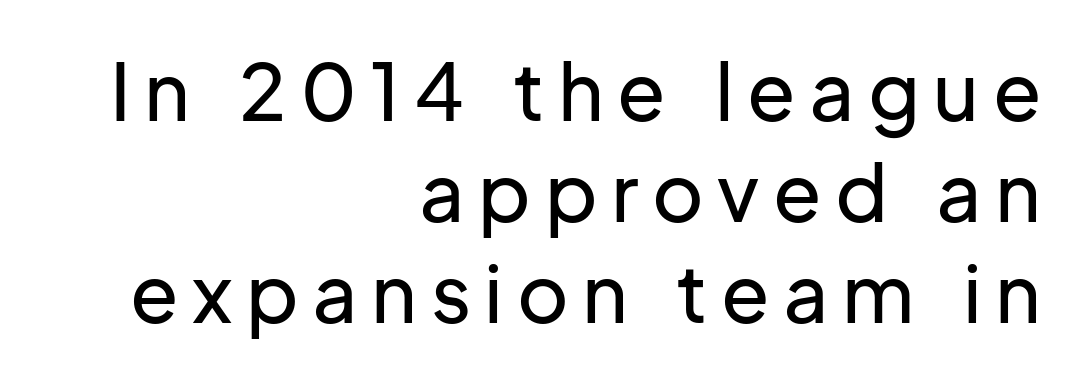
Q: Is the text italic (slanted)? A: No, it is upright.
Q: Is the typeface a serif or a sans-serif typeface? A: Sans-serif.
Q: Is the text underlined? A: No.
Q: How is the paragraph aligned? A: Right-aligned.
Q: Is the spacing between lines tight, normal or loose? A: Normal.
Q: Width (condensed, normal, or wide)? A: Normal.
Q: Stroke contrast? A: Low.
Q: x-height? A: Medium.
Q: Monospaced? A: No.
